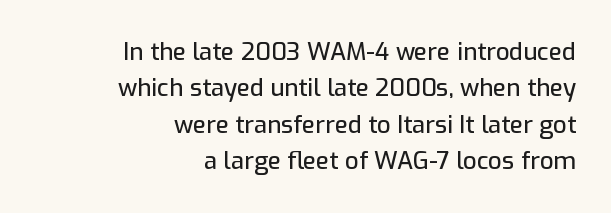
The image shows 24 px text type, upright; set right-aligned, normal line spacing (1.52x), normal letter spacing, not underlined.
